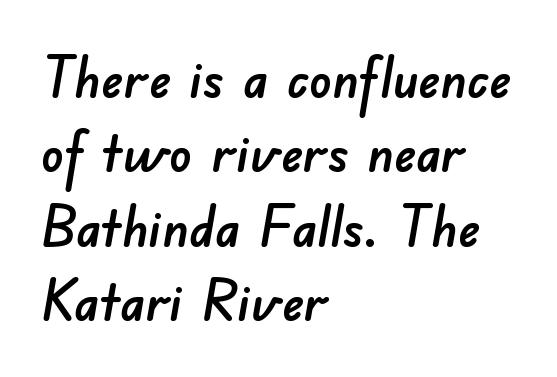
The glyphs in this specimen are sans serif. Short note: letters normally spaced. The passage shown is typed in a proportional face where columns would drift. Interline gaps are of average width in this sample.
